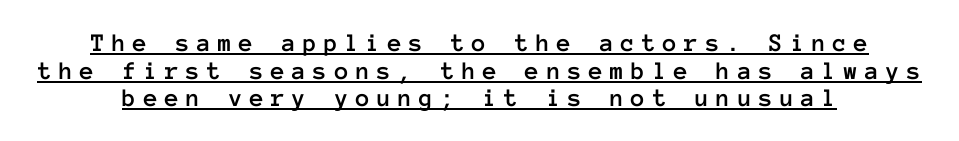
Look at the tracking — it's clearly loosened, letters drifting apart. Line spacing here is tight. The rendering uses the underline text-decoration. Italic: no, the glyphs are upright roman.
